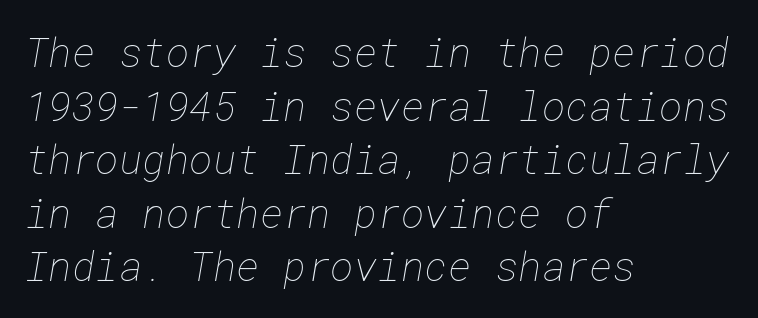
Q: Is the text bold? A: No.
Q: Is the text underlined? A: No.
Q: How is the paragraph aligned? A: Left-aligned.
Q: Is the spacing between letters normal or unusually wide? A: Normal.
Q: Is the spacing between lines tight, normal or loose? A: Normal.
Q: Width (condensed, normal, or wide)? A: Normal.
Q: Stroke contrast? A: Low.
Q: x-height? A: Medium.
